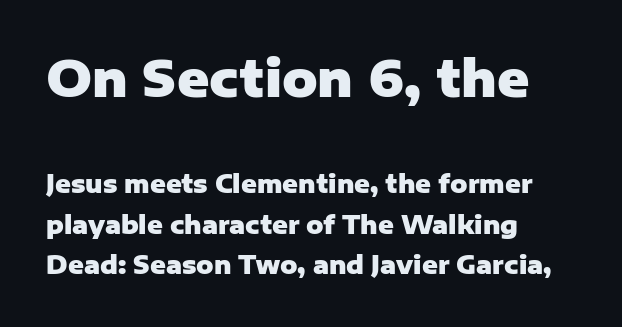
{"serif": "no", "italic": "no", "bold": "yes", "weight": "heavy", "width": "normal", "stroke_contrast": "low", "x_height": "medium", "monospaced": "no", "underline": "no", "align": "left", "line_spacing": "normal", "line_spacing_ratio": 1.69, "letter_spacing": "normal", "letter_spacing_em": 0.0, "larger_block": "first", "size_ratio": 2.04, "glyph_px": 49}
